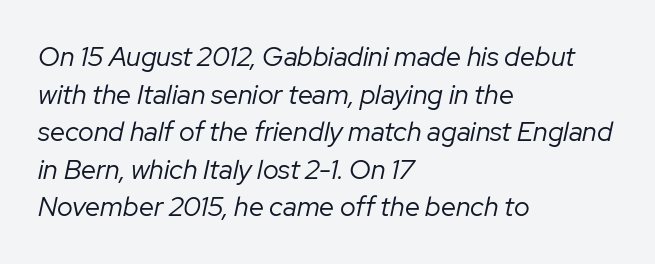
{"italic": "yes", "lean": "right", "slant_degrees": 12, "bold": "no", "underline": "no", "align": "left", "line_spacing": "normal", "line_spacing_ratio": 1.39, "letter_spacing": "normal", "letter_spacing_em": 0.0, "glyph_px": 27}
